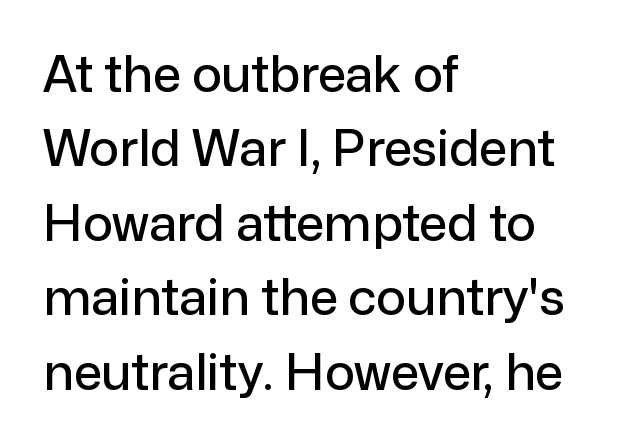
{"serif": "no", "italic": "no", "width": "normal", "stroke_contrast": "low", "x_height": "medium", "monospaced": "no", "underline": "no", "align": "left", "line_spacing": "normal", "line_spacing_ratio": 1.49, "letter_spacing": "normal", "letter_spacing_em": 0.0, "glyph_px": 50}
